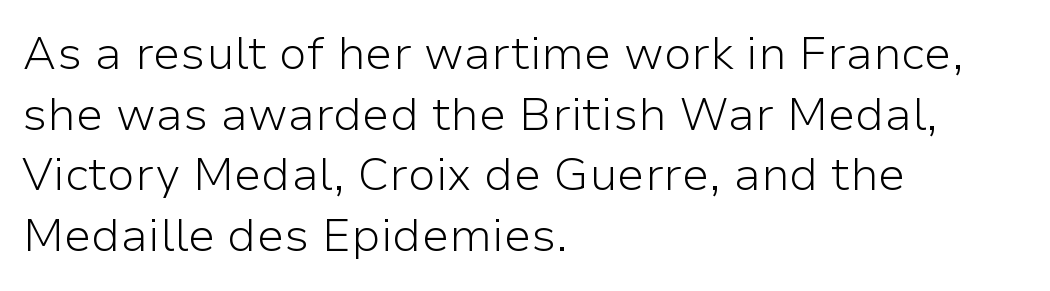
The image shows 46 px light sans-serif type, upright; set left-aligned, normal line spacing (1.32x), normal letter spacing, not underlined; low stroke contrast and a medium x-height.
